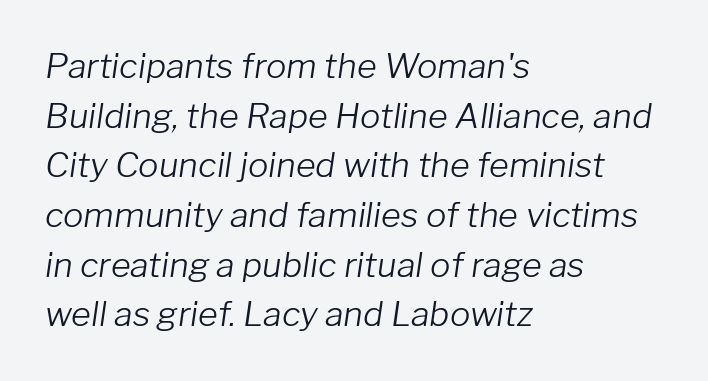
{"italic": "yes", "lean": "right", "slant_degrees": 8, "bold": "no", "weight": "light", "width": "normal", "stroke_contrast": "low", "x_height": "medium", "monospaced": "no", "underline": "no", "align": "left", "line_spacing": "normal", "line_spacing_ratio": 1.46, "letter_spacing": "normal", "letter_spacing_em": 0.0, "glyph_px": 34}
